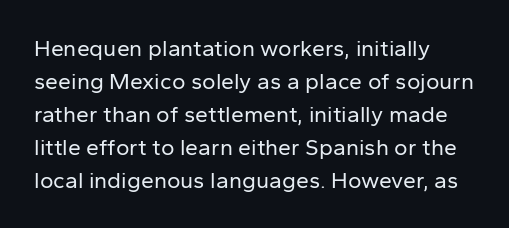
Q: Is the text bold? A: No.
Q: Is the text italic (slanted)? A: No, it is upright.
Q: Is the text underlined? A: No.
Q: How is the paragraph aligned? A: Left-aligned.
Q: Is the spacing between letters normal or unusually wide? A: Normal.
Q: Is the spacing between lines tight, normal or loose? A: Normal.
